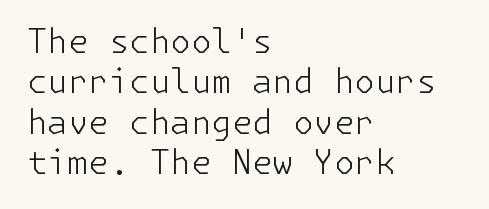
{"serif": "no", "italic": "no", "bold": "no", "weight": "light", "width": "normal", "stroke_contrast": "low", "x_height": "medium", "underline": "no", "align": "left", "line_spacing_ratio": 1.22, "letter_spacing": "normal", "letter_spacing_em": 0.0, "glyph_px": 33}
